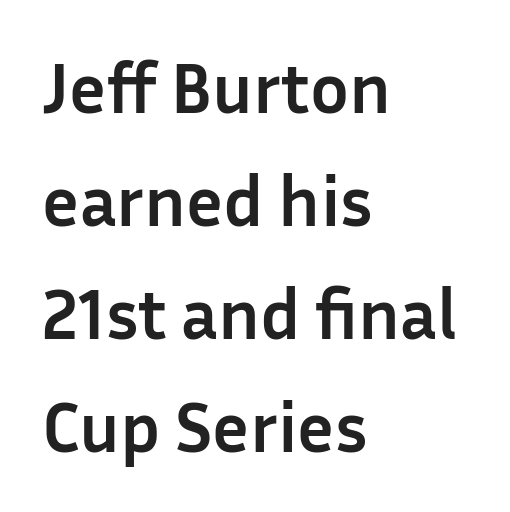
The image shows 72 px semibold sans-serif type, upright; set left-aligned, normal line spacing (1.57x), normal letter spacing, not underlined; low stroke contrast and a medium x-height.
